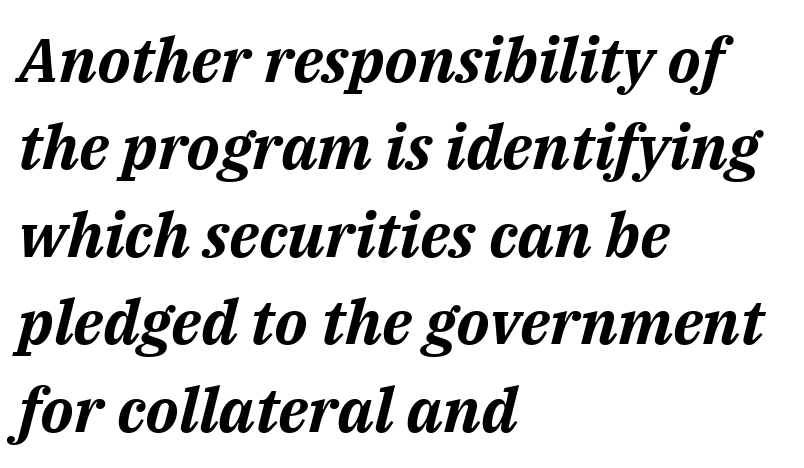
{"italic": "yes", "lean": "right", "slant_degrees": 14, "bold": "yes", "weight": "bold", "width": "normal", "stroke_contrast": "medium", "x_height": "medium", "monospaced": "no", "underline": "no", "align": "left", "line_spacing": "normal", "line_spacing_ratio": 1.41, "letter_spacing": "normal", "letter_spacing_em": 0.0, "glyph_px": 62}
